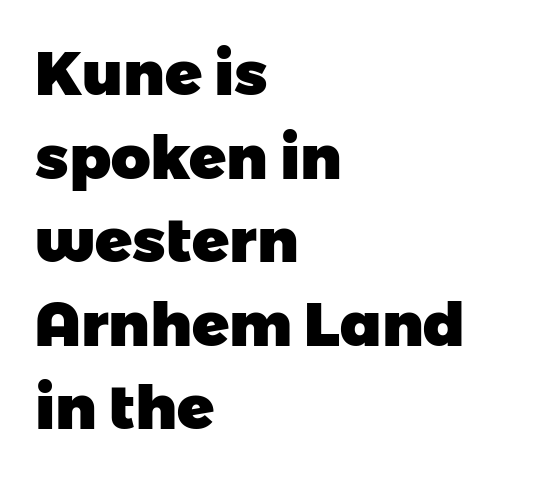
{"serif": "no", "bold": "yes", "weight": "heavy", "width": "normal", "stroke_contrast": "low", "x_height": "medium", "monospaced": "no", "underline": "no", "align": "left", "line_spacing": "normal", "line_spacing_ratio": 1.37, "letter_spacing": "normal", "letter_spacing_em": 0.0, "glyph_px": 61}
